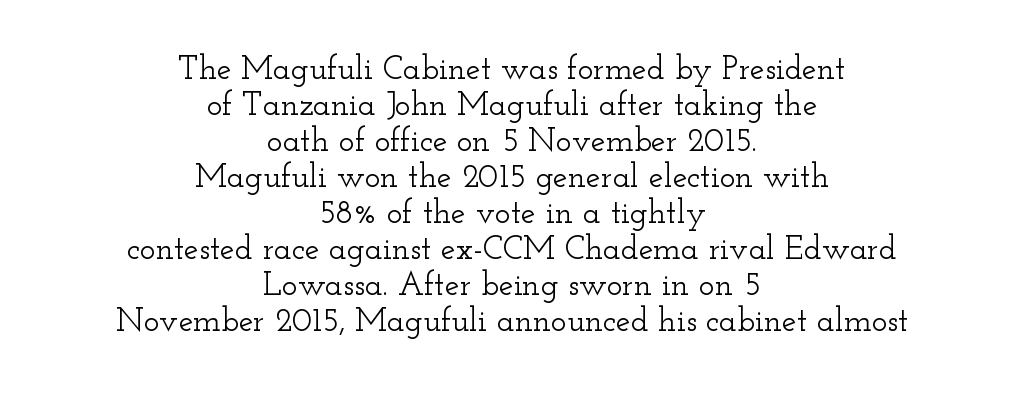
The image shows 33 px wide serif type, upright; set centered, tight line spacing (1.09x), normal letter spacing, not underlined; low stroke contrast and a small x-height.
